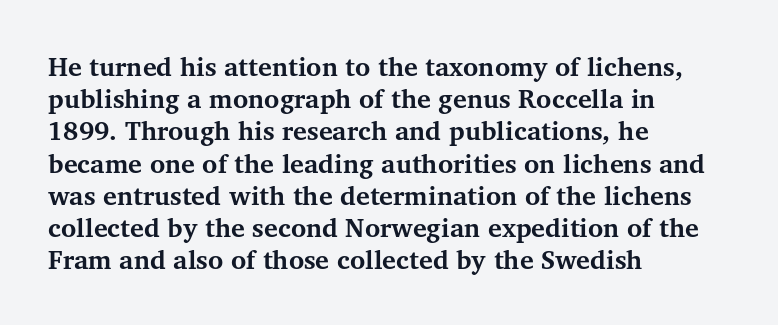
The image shows 26 px bold type, upright; set left-aligned, line spacing 1.24x, normal letter spacing, not underlined.
